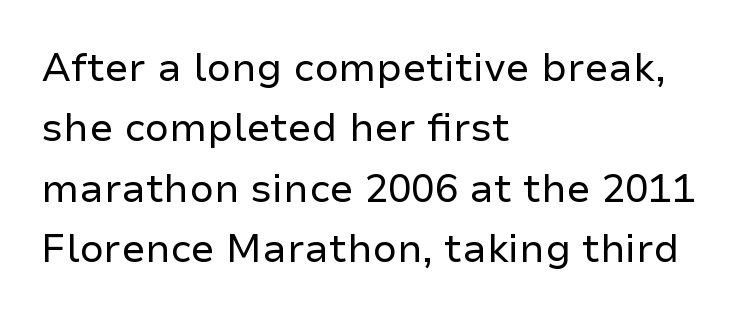
Q: Is the text bold? A: No.
Q: Is the text italic (slanted)? A: No, it is upright.
Q: Is the typeface a serif or a sans-serif typeface? A: Sans-serif.
Q: Is the text underlined? A: No.
Q: How is the paragraph aligned? A: Left-aligned.
Q: Is the spacing between letters normal or unusually wide? A: Normal.
Q: Is the spacing between lines tight, normal or loose? A: Normal.
Q: Width (condensed, normal, or wide)? A: Normal.
Q: Stroke contrast? A: Low.
Q: x-height? A: Medium.
Q: Monospaced? A: No.
